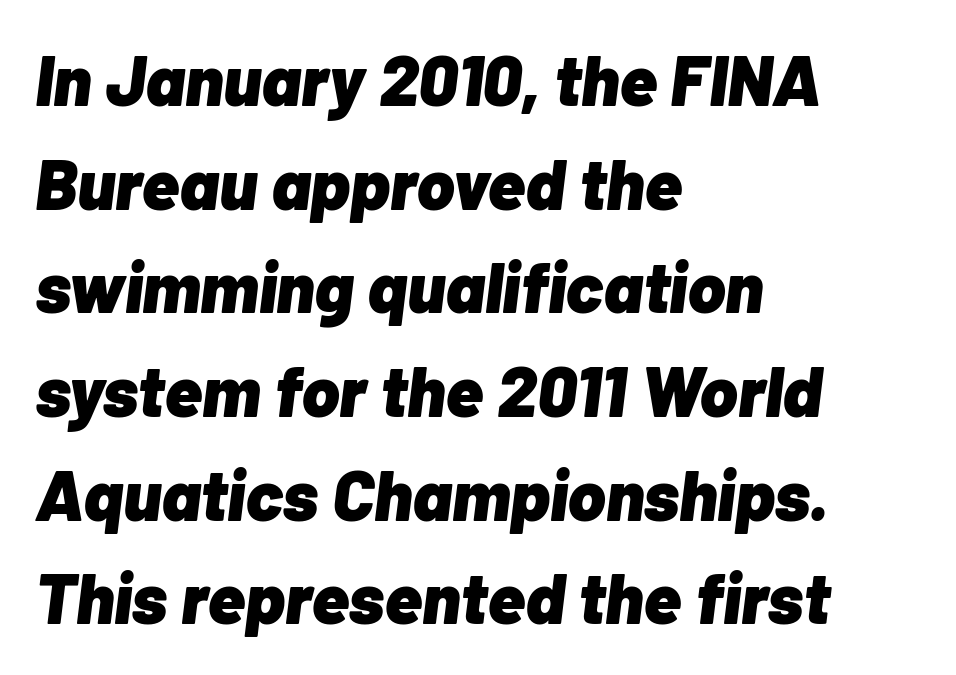
{"italic": "yes", "lean": "right", "slant_degrees": 7, "bold": "yes", "weight": "heavy", "width": "normal", "stroke_contrast": "low", "x_height": "medium", "monospaced": "no", "underline": "no", "align": "left", "line_spacing": "normal", "line_spacing_ratio": 1.46, "letter_spacing": "normal", "letter_spacing_em": 0.0, "glyph_px": 71}
